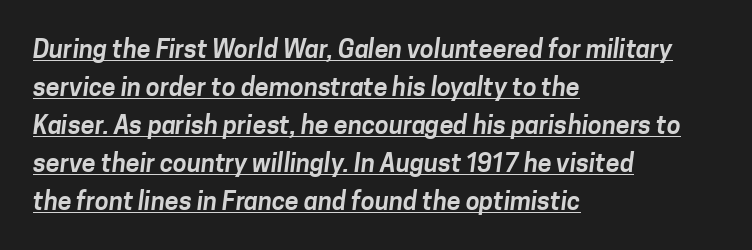
The image shows 25 px text type; set left-aligned, normal line spacing (1.52x), normal letter spacing, underlined.
